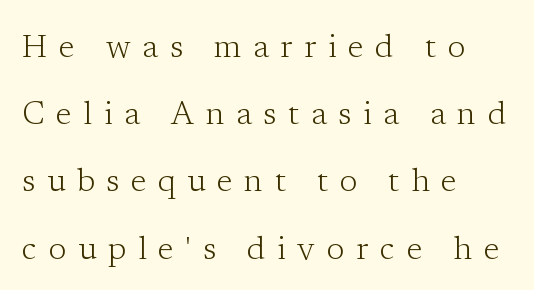
Decoration check: the copy has no underline. This is serif lettering, the kind often seen in printed books. If you drew a ruler down the left edge, every line would touch it. This rendering widens character spacing well past its baseline value. The font's upright variant was chosen for this text.
